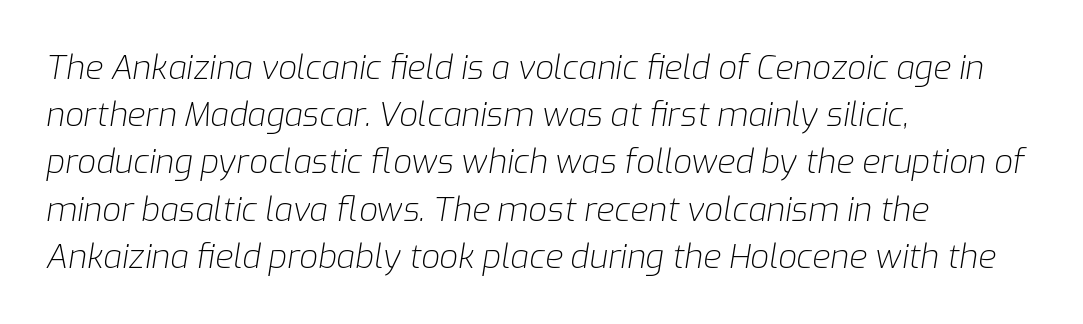
{"italic": "yes", "lean": "right", "slant_degrees": 9, "bold": "no", "weight": "light", "width": "normal", "stroke_contrast": "low", "x_height": "medium", "monospaced": "no", "underline": "no", "align": "left", "line_spacing": "normal", "line_spacing_ratio": 1.43, "letter_spacing": "normal", "letter_spacing_em": 0.0, "glyph_px": 33}
